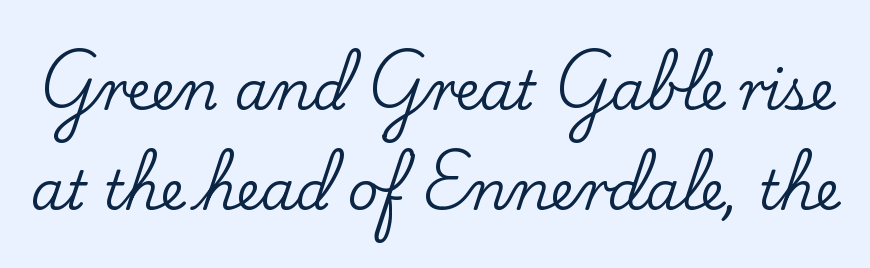
The characters display serif detailing at their extremities. Standard letterfit; no display-style spreading of the glyphs. These lines are rendered in a variable-pitch font. Descenders hang freely into open space.
